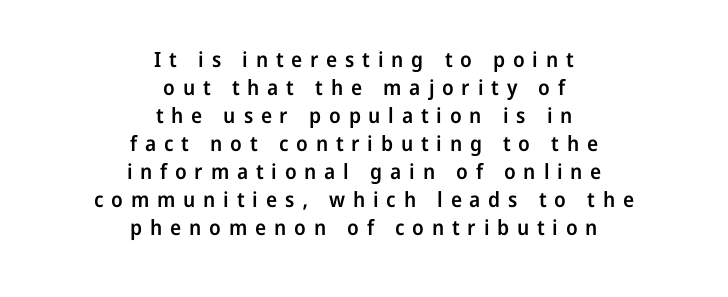
{"italic": "no", "bold": "semi", "underline": "no", "align": "center", "line_spacing": "normal", "line_spacing_ratio": 1.33, "letter_spacing": "wide", "letter_spacing_em": 0.37, "glyph_px": 21}
